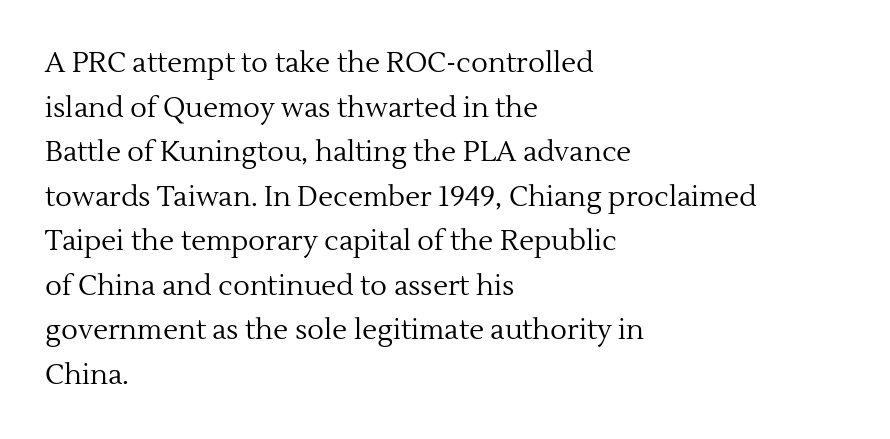
The image shows 28 px regular-weight serif type, upright; set left-aligned, normal line spacing (1.59x), normal letter spacing, not underlined; a medium x-height.
